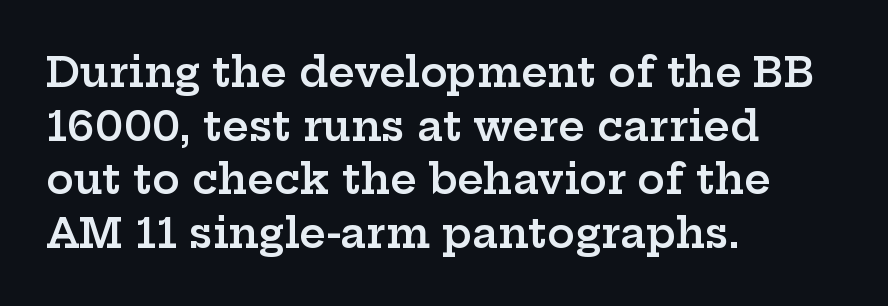
{"serif": "yes", "italic": "no", "bold": "semi", "weight": "semibold", "width": "wide", "stroke_contrast": "low", "x_height": "medium", "monospaced": "no", "underline": "no", "align": "left", "line_spacing": "normal", "line_spacing_ratio": 1.31, "letter_spacing": "normal", "letter_spacing_em": 0.0, "glyph_px": 41}
